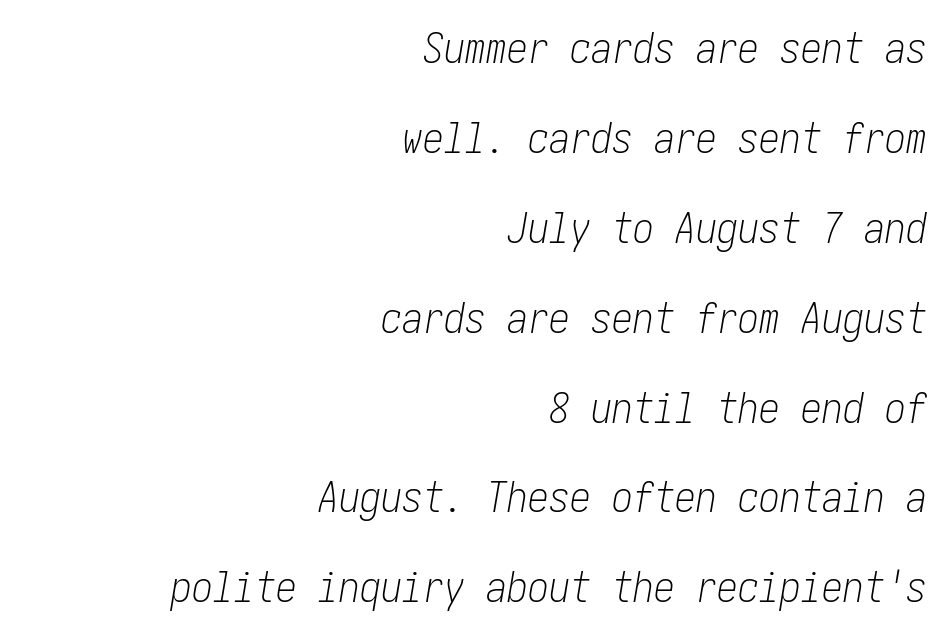
The image shows 42 px light, condensed type, italic (leaning right); set right-aligned, loose line spacing (2.14x), normal letter spacing, not underlined; low stroke contrast and a medium x-height.
